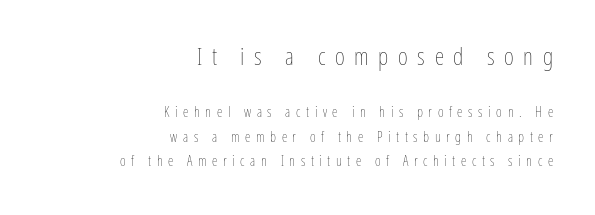
{"italic": "no", "bold": "no", "underline": "no", "align": "right", "line_spacing_ratio": 1.75, "letter_spacing": "wide", "letter_spacing_em": 0.4, "larger_block": "first", "size_ratio": 1.71, "glyph_px": 24}
